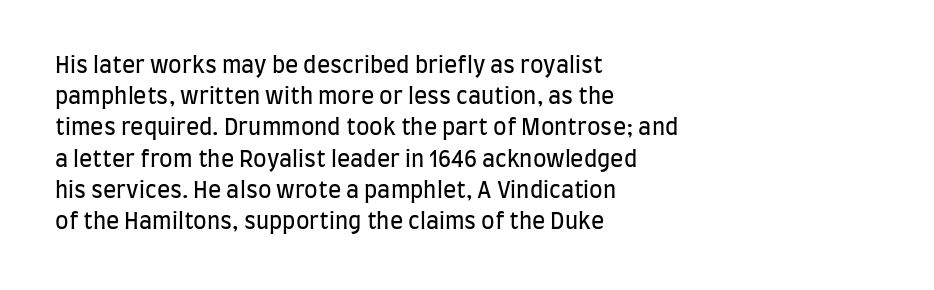
Q: Is the text bold? A: No.
Q: Is the text italic (slanted)? A: No, it is upright.
Q: Is the text underlined? A: No.
Q: How is the paragraph aligned? A: Left-aligned.
Q: Is the spacing between letters normal or unusually wide? A: Normal.
Q: Is the spacing between lines tight, normal or loose? A: Normal.
